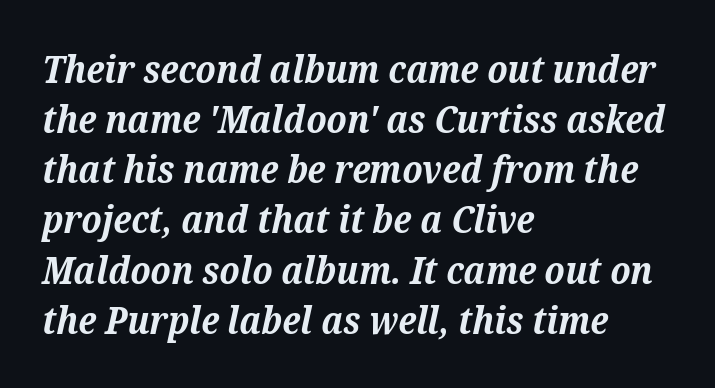
{"serif": "yes", "italic": "yes", "lean": "right", "slant_degrees": 12, "bold": "yes", "weight": "bold", "width": "normal", "stroke_contrast": "medium", "x_height": "medium", "monospaced": "no", "underline": "no", "align": "left", "line_spacing": "normal", "line_spacing_ratio": 1.32, "letter_spacing": "normal", "letter_spacing_em": 0.0, "glyph_px": 38}
